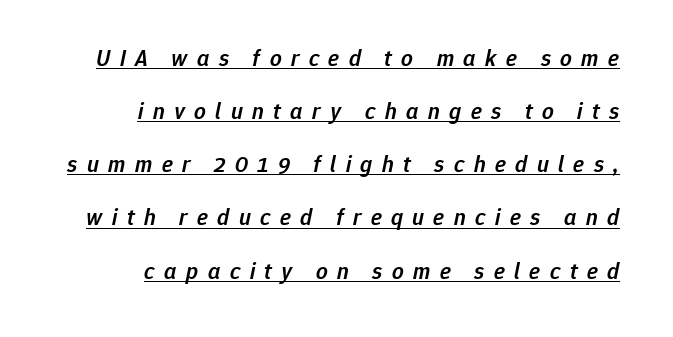
Compared with typical body copy, the letter spacing here is much looser. The typesetting leans somewhat heavy: a semibold. Yep, that's italic — everything's leaning. Underline: present.
